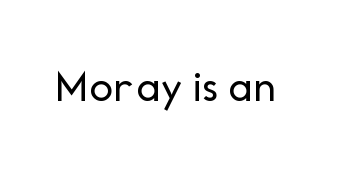
Check under the words: just untouched page. Compared with typical body copy, the letter spacing here is the same. A typesetter would call this proportional, since set widths differ per character. Vertical stems look standard width or narrower in stroke.
